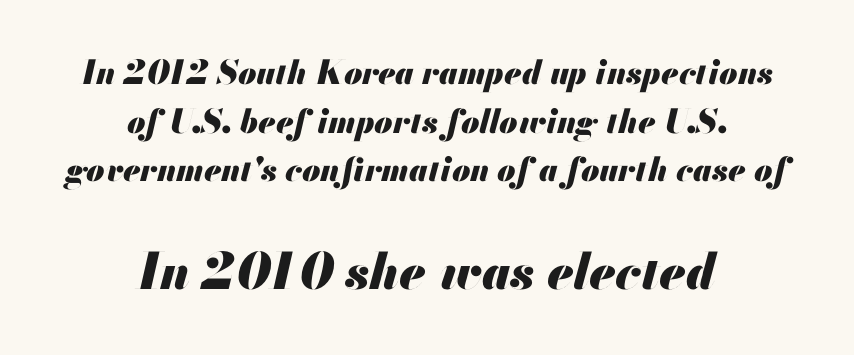
The image shows 50 px heavy type, italic (leaning right); set centered, normal line spacing (1.47x), normal letter spacing, not underlined; the second (bottom) block is 1.52x larger; medium stroke contrast and a small x-height.
